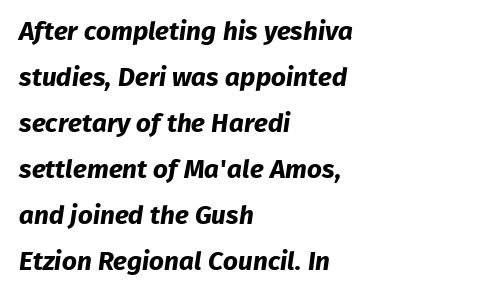
The type is set solid horizontally, with unmodified tracking. The passage shown is emphatically bold. Each line starts at the same left margin while the right side varies. Type without underlining.
